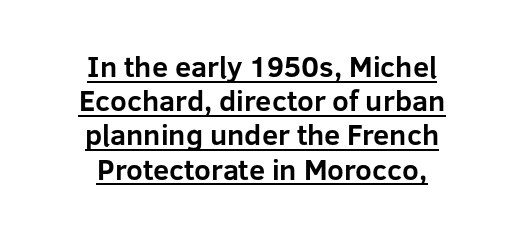
The words here are underlined. Note: no serifs on the glyphs. Designer's note — italics off, roman on. Do the characters align in a grid? No, the font is proportional.
